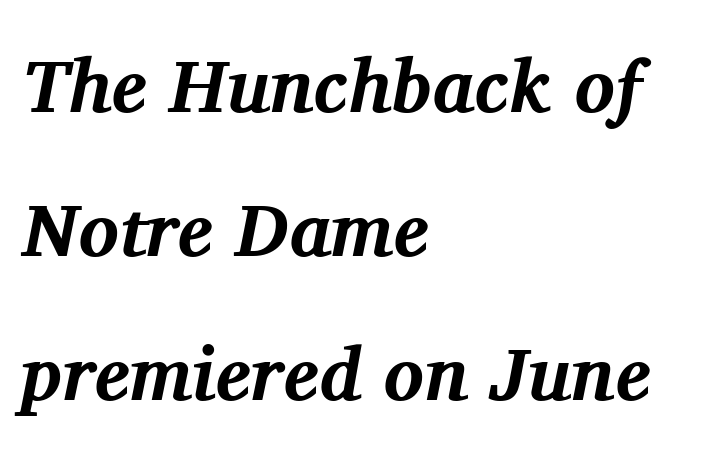
Q: Is the text bold? A: Yes.
Q: Is the text italic (slanted)? A: Yes, it leans right by about 11 degrees.
Q: Is the typeface a serif or a sans-serif typeface? A: Serif.
Q: Is the text underlined? A: No.
Q: How is the paragraph aligned? A: Left-aligned.
Q: Is the spacing between letters normal or unusually wide? A: Normal.
Q: Is the spacing between lines tight, normal or loose? A: Loose.
Q: Width (condensed, normal, or wide)? A: Normal.
Q: Stroke contrast? A: Medium.
Q: x-height? A: Medium.
Q: Monospaced? A: No.
